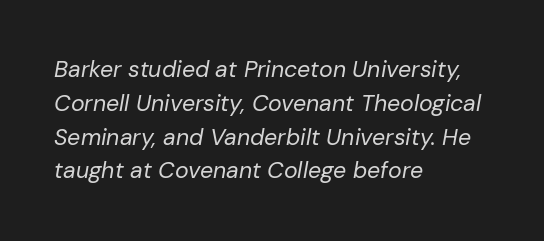
{"italic": "yes", "lean": "right", "slant_degrees": 10, "bold": "no", "underline": "no", "align": "left", "line_spacing": "normal", "line_spacing_ratio": 1.47, "letter_spacing": "normal", "letter_spacing_em": 0.0, "glyph_px": 23}
